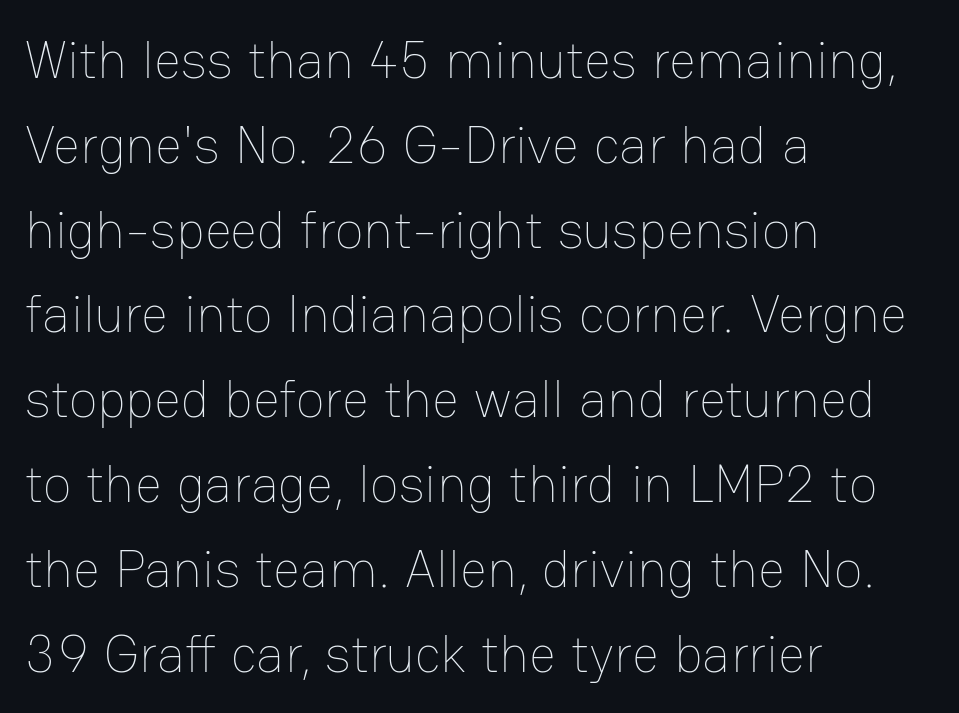
Q: Is the text bold? A: No.
Q: Is the text italic (slanted)? A: No, it is upright.
Q: Is the text underlined? A: No.
Q: How is the paragraph aligned? A: Left-aligned.
Q: Is the spacing between letters normal or unusually wide? A: Normal.
Q: Is the spacing between lines tight, normal or loose? A: Normal.
Q: Width (condensed, normal, or wide)? A: Normal.
Q: Stroke contrast? A: Low.
Q: x-height? A: Medium.
Q: Monospaced? A: No.
